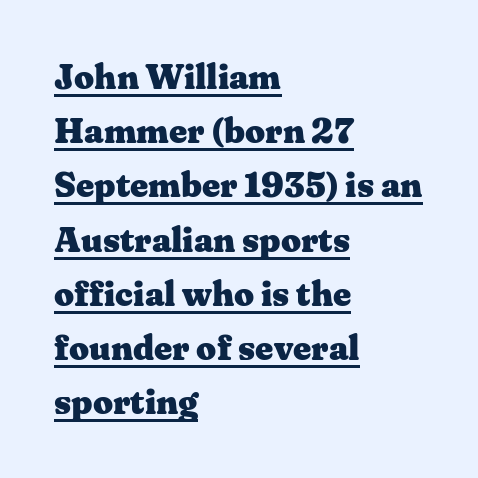
The image shows 35 px heavy, wide serif type, upright; set left-aligned, normal line spacing (1.55x), normal letter spacing, underlined; medium stroke contrast and a medium x-height.
